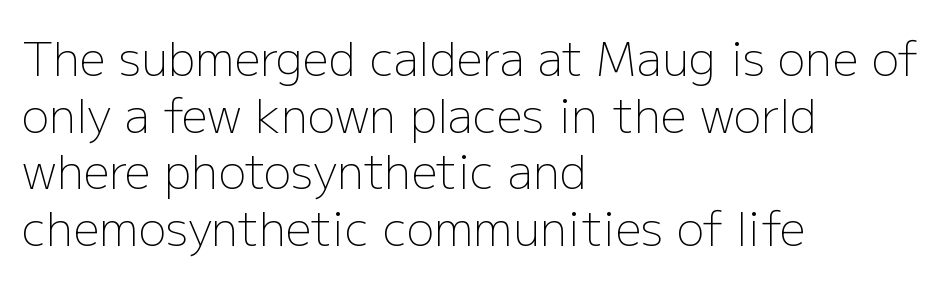
The face looks like a standard text weight, possibly lighter. A typesetter would call this proportional, since set widths differ per character. Italic? Not at all — the glyphs are vertical. Anything drawn beneath the words? Only blank space. Tracking value appears to be zero — textbook default spacing.
